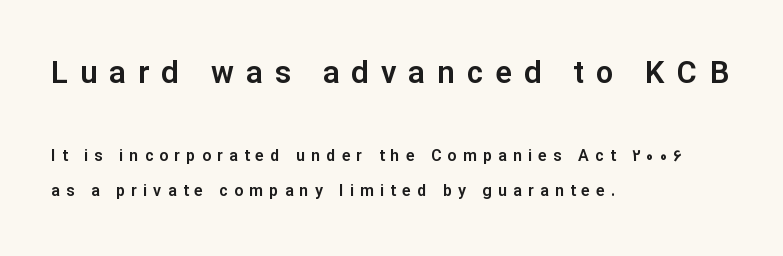
Does the bottom block carry the larger type? No, the top block does. The passage shown is typeset with a sans-serif family. Characters remain perfectly vertical along every line. Check the space under the baseline: it is left empty. This sample is left-justified, so line endings fall wherever the words run out. The rendering inserts visible extra space after every character.
